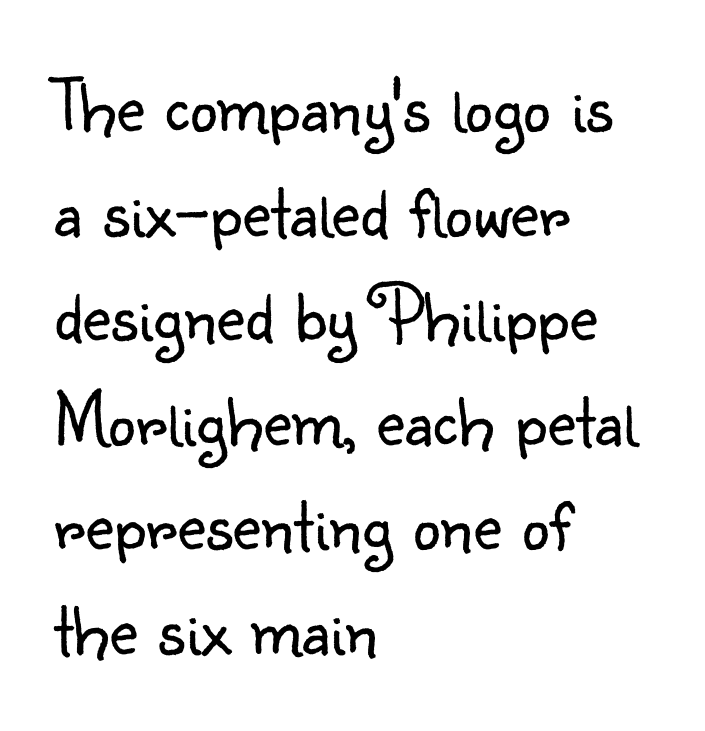
The image shows 78 px light sans-serif type, upright; set left-aligned, normal line spacing (1.34x), normal letter spacing, not underlined; low stroke contrast and a small x-height.
